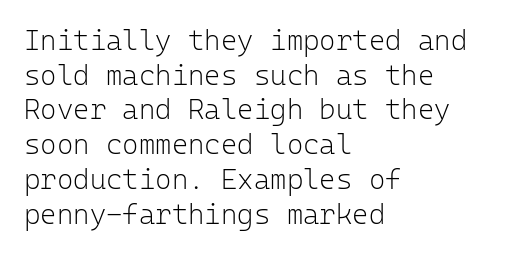
Q: Is the text bold? A: No.
Q: Is the text italic (slanted)? A: No, it is upright.
Q: Is the typeface a serif or a sans-serif typeface? A: Sans-serif.
Q: Is the text underlined? A: No.
Q: How is the paragraph aligned? A: Left-aligned.
Q: Is the spacing between letters normal or unusually wide? A: Normal.
Q: Width (condensed, normal, or wide)? A: Normal.
Q: Stroke contrast? A: Low.
Q: x-height? A: Medium.
Q: Monospaced? A: Yes.
